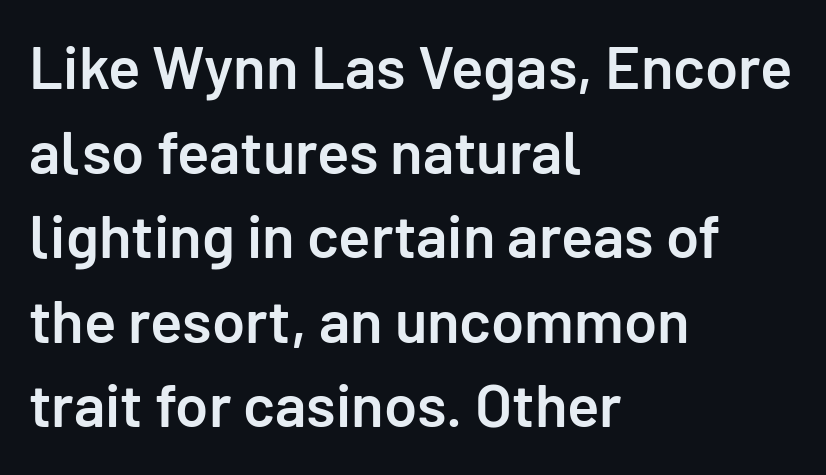
The image shows 60 px semibold sans-serif type, upright; set left-aligned, normal line spacing (1.41x), normal letter spacing, not underlined; low stroke contrast and a medium x-height.
